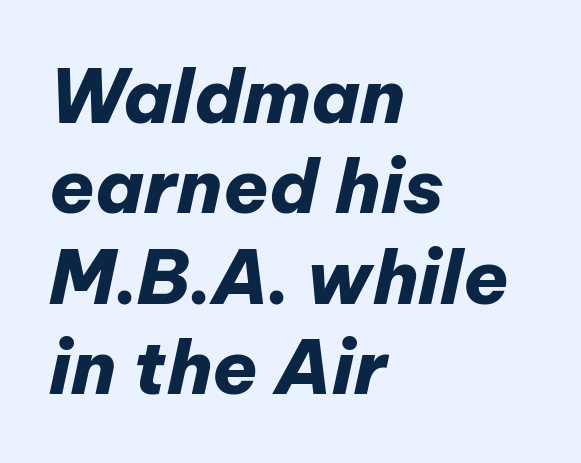
{"italic": "yes", "lean": "right", "slant_degrees": 12, "bold": "yes", "weight": "heavy", "width": "normal", "stroke_contrast": "low", "x_height": "medium", "monospaced": "no", "underline": "no", "align": "left", "line_spacing_ratio": 1.22, "letter_spacing": "normal", "letter_spacing_em": 0.0, "glyph_px": 74}
